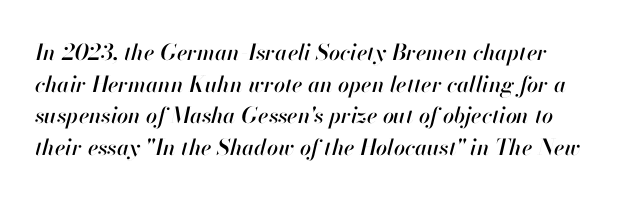
The line-height multiplier appears to be the usual default. Caption: standard tracking, unaltered. Any mark beneath the type? The region is blank. Italic? Definitely — the glyphs are oblique.
